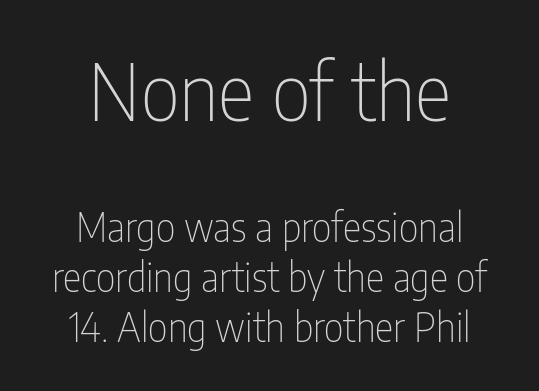
The image shows 78 px thin, condensed sans-serif type, upright; set centered, normal line spacing (1.27x), normal letter spacing, not underlined; the first (top) block is 2.0x larger; low stroke contrast and a medium x-height.
